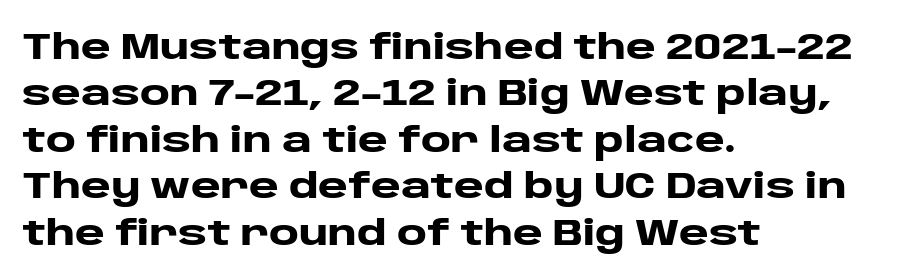
The image shows 36 px heavy, wide sans-serif type, upright; set left-aligned, normal line spacing (1.29x), normal letter spacing, not underlined; low stroke contrast and a large x-height.
